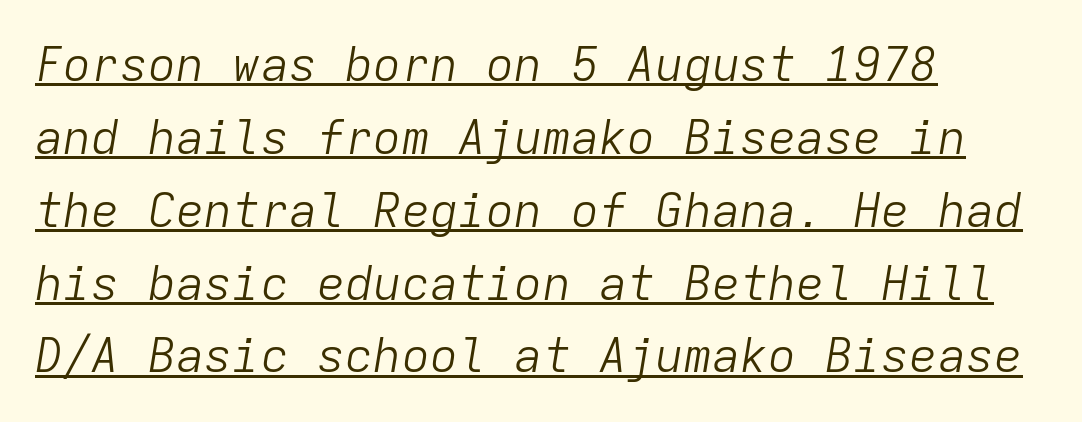
{"italic": "yes", "lean": "right", "slant_degrees": 9, "bold": "no", "weight": "light", "width": "normal", "stroke_contrast": "low", "x_height": "medium", "monospaced": "yes", "underline": "yes", "align": "left", "line_spacing": "normal", "line_spacing_ratio": 1.55, "letter_spacing": "normal", "letter_spacing_em": 0.0, "glyph_px": 47}
